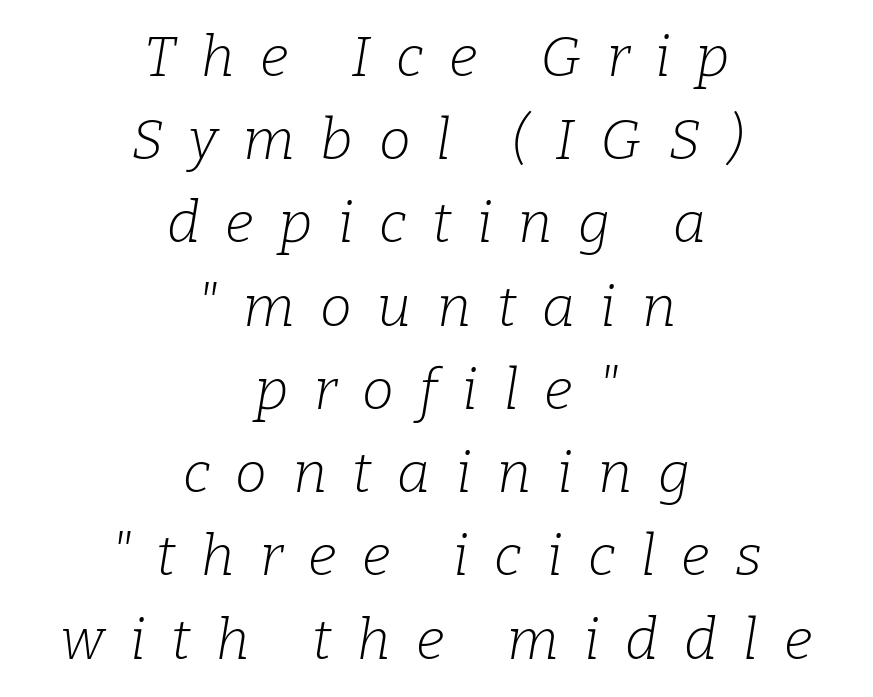
Q: Is the text bold? A: No.
Q: Is the text italic (slanted)? A: Yes, it leans right by about 9 degrees.
Q: Is the typeface a serif or a sans-serif typeface? A: Serif.
Q: Is the text underlined? A: No.
Q: How is the paragraph aligned? A: Centered.
Q: Is the spacing between letters normal or unusually wide? A: Unusually wide.
Q: Is the spacing between lines tight, normal or loose? A: Normal.
Q: Width (condensed, normal, or wide)? A: Normal.
Q: Stroke contrast? A: Low.
Q: x-height? A: Medium.
Q: Monospaced? A: No.
